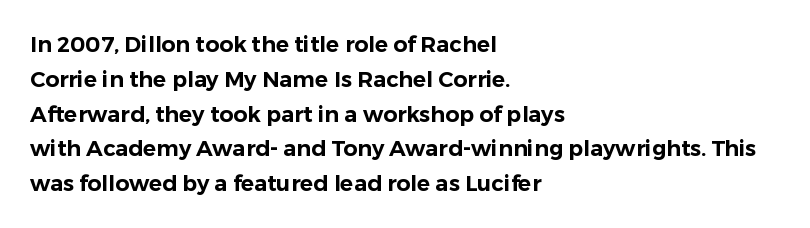
The image shows 22 px text type, upright; set left-aligned, normal line spacing (1.58x), normal letter spacing, not underlined.
